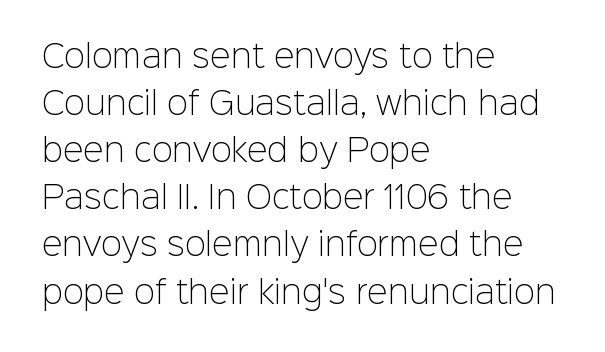
A typesetter would call this leading conventional body-copy spacing. A bare baseline throughout the passage. A quiet, ordinary-to-light weight characterises the typeface. Ascenders rise straight up at ninety degrees. Stroke terminals: plain, sans-serif.
